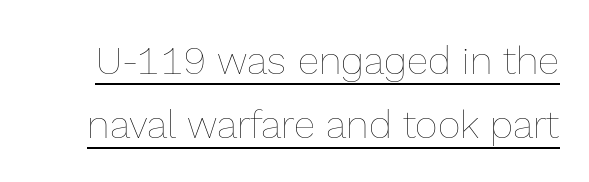
Q: Is the text bold? A: No.
Q: Is the text italic (slanted)? A: No, it is upright.
Q: Is the text underlined? A: Yes.
Q: Is the spacing between letters normal or unusually wide? A: Normal.
Q: Is the spacing between lines tight, normal or loose? A: Normal.
Q: Width (condensed, normal, or wide)? A: Normal.
Q: x-height? A: Medium.
Q: Monospaced? A: No.
